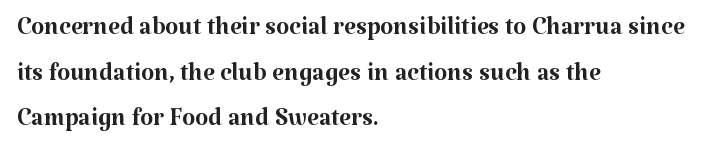
Q: Is the text bold? A: No.
Q: Is the text italic (slanted)? A: No, it is upright.
Q: Is the typeface a serif or a sans-serif typeface? A: Serif.
Q: Is the text underlined? A: No.
Q: How is the paragraph aligned? A: Left-aligned.
Q: Is the spacing between letters normal or unusually wide? A: Normal.
Q: Is the spacing between lines tight, normal or loose? A: Normal.
Q: Width (condensed, normal, or wide)? A: Normal.
Q: Stroke contrast? A: Medium.
Q: x-height? A: Medium.
Q: Monospaced? A: No.
